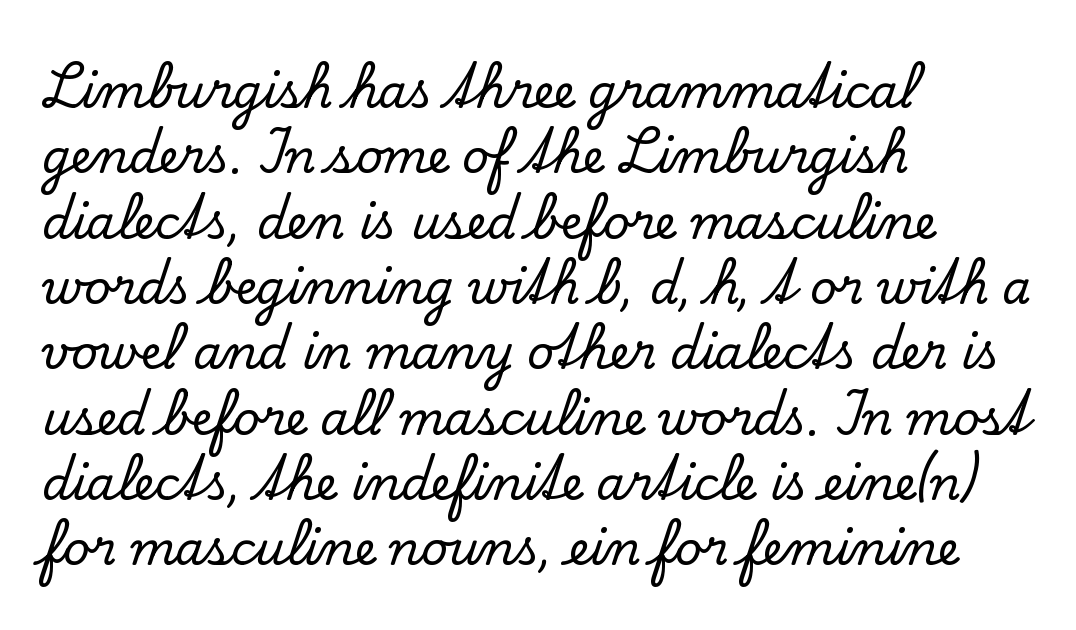
{"serif": "yes", "width": "normal", "stroke_contrast": "low", "x_height": "small", "monospaced": "no", "underline": "no", "align": "left", "line_spacing": "normal", "line_spacing_ratio": 1.42, "letter_spacing": "normal", "letter_spacing_em": 0.0, "glyph_px": 46}
